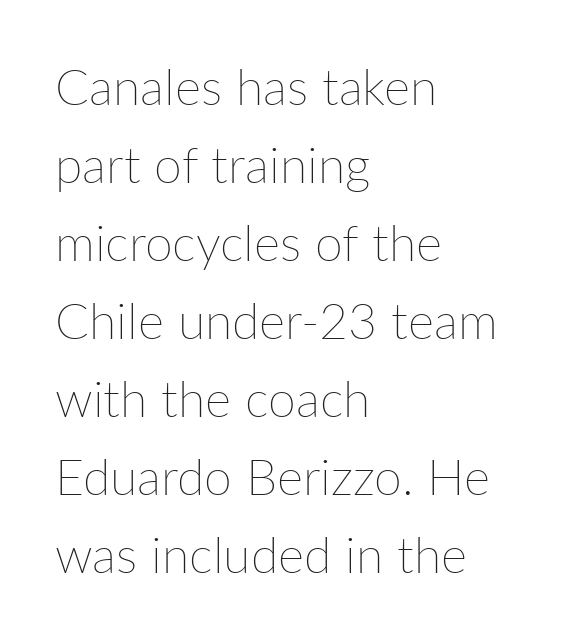
{"italic": "no", "bold": "no", "weight": "thin", "width": "normal", "stroke_contrast": "low", "x_height": "medium", "monospaced": "no", "underline": "no", "align": "left", "line_spacing": "normal", "line_spacing_ratio": 1.56, "letter_spacing": "normal", "letter_spacing_em": 0.0, "glyph_px": 50}
